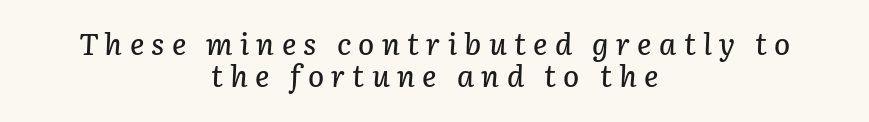
Q: Is the text italic (slanted)? A: Yes, it leans right by about 3 degrees.
Q: Is the text underlined? A: No.
Q: How is the paragraph aligned? A: Centered.
Q: Is the spacing between letters normal or unusually wide? A: Unusually wide.
Q: Is the spacing between lines tight, normal or loose? A: Tight.
Q: Width (condensed, normal, or wide)? A: Normal.
Q: Stroke contrast? A: Low.
Q: x-height? A: Medium.
Q: Monospaced? A: No.
